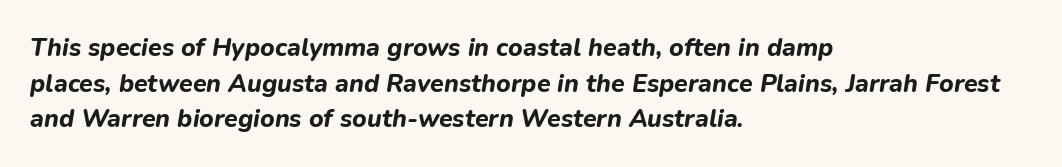
Q: Is the text bold? A: Yes.
Q: Is the text italic (slanted)? A: Yes, it leans right by about 9 degrees.
Q: Is the text underlined? A: No.
Q: How is the paragraph aligned? A: Left-aligned.
Q: Is the spacing between letters normal or unusually wide? A: Normal.
Q: Is the spacing between lines tight, normal or loose? A: Normal.
